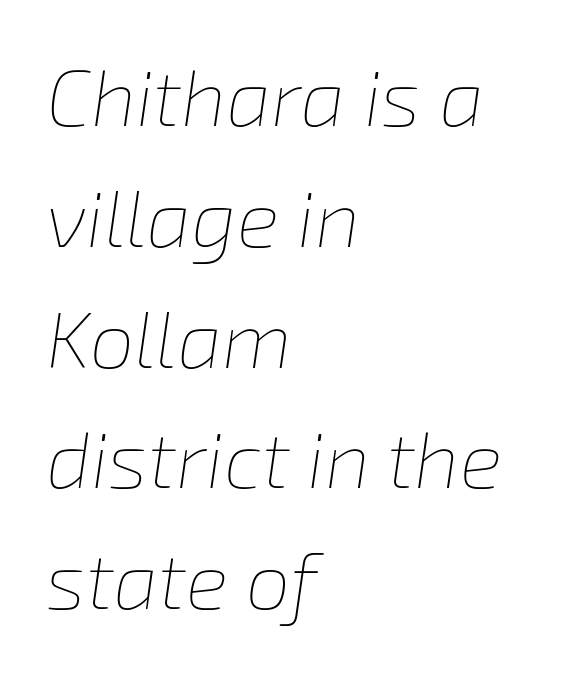
The image shows 80 px thin type, italic (leaning right); set left-aligned, normal line spacing (1.51x), normal letter spacing, not underlined; low stroke contrast and a medium x-height.
